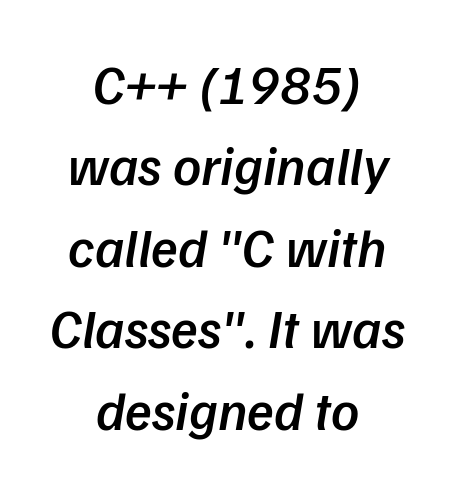
The image shows 55 px semibold type, italic (leaning right); set centered, normal line spacing (1.48x), normal letter spacing, not underlined; low stroke contrast and a medium x-height.
